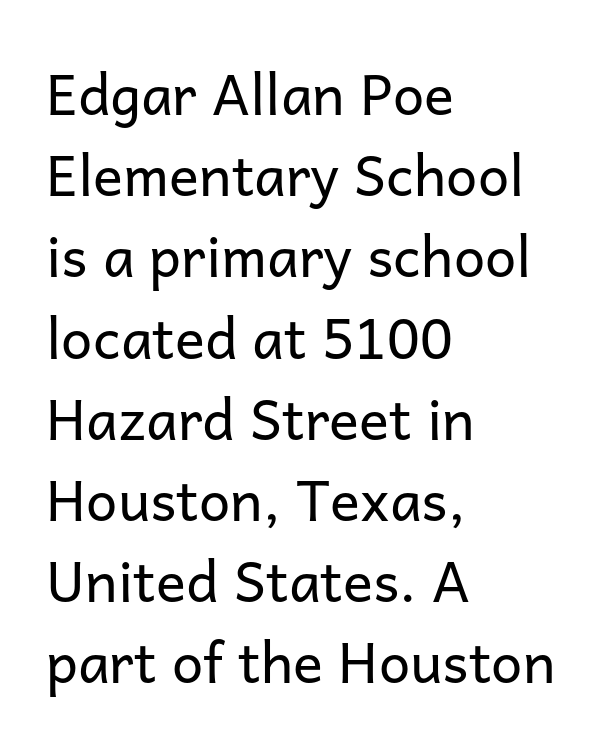
The image shows 56 px regular-weight sans-serif type, upright; set left-aligned, normal line spacing (1.45x), normal letter spacing, not underlined; low stroke contrast and a medium x-height.
